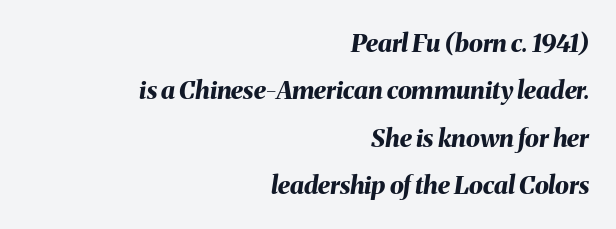
{"italic": "yes", "lean": "right", "slant_degrees": 8, "bold": "yes", "underline": "no", "align": "right", "line_spacing": "loose", "line_spacing_ratio": 1.9, "letter_spacing": "normal", "letter_spacing_em": 0.0, "glyph_px": 25}
